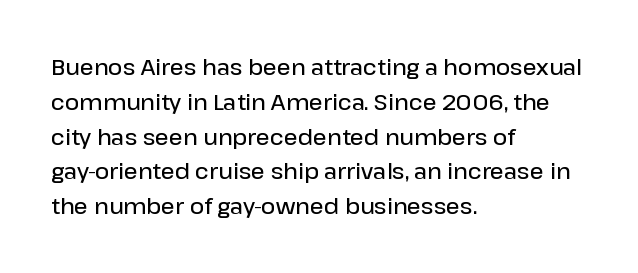
Firm but not heavy-handed strokes: this text is semibold. The specimen omits any rule beneath the text block's lines. Ordinary non-slanted type is in use. Each new line begins a customary step beneath the previous one. The line texture is even and compact thanks to regular tracking.
